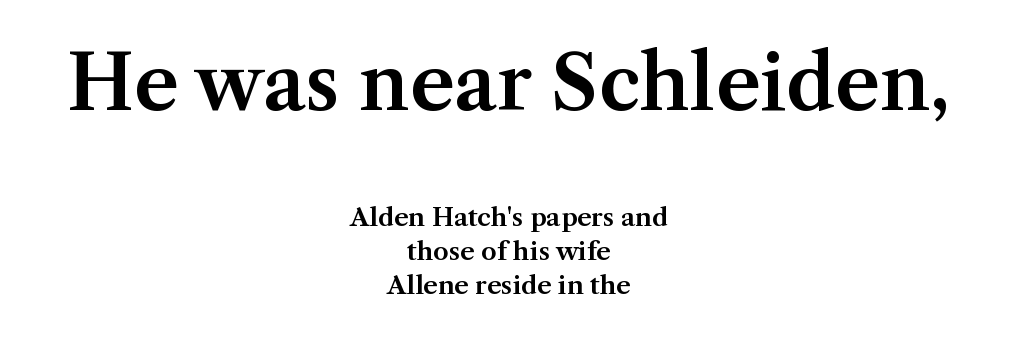
The emphasis by scale lands on block number one, above. The paragraph shown floats in the horizontal middle. Every character sits straight up, as roman type does. Nobody drew a line under any word here. You can tell from the footed stems that serif type was used.
